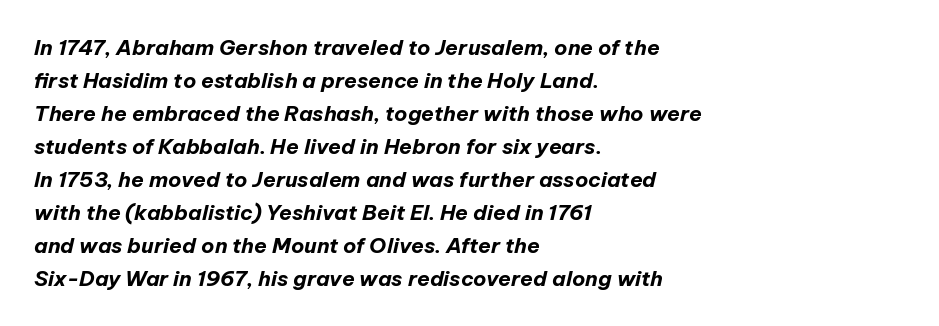
Q: Is the text bold? A: Yes.
Q: Is the text italic (slanted)? A: Yes, it leans right by about 12 degrees.
Q: Is the text underlined? A: No.
Q: How is the paragraph aligned? A: Left-aligned.
Q: Is the spacing between letters normal or unusually wide? A: Normal.
Q: Is the spacing between lines tight, normal or loose? A: Normal.
